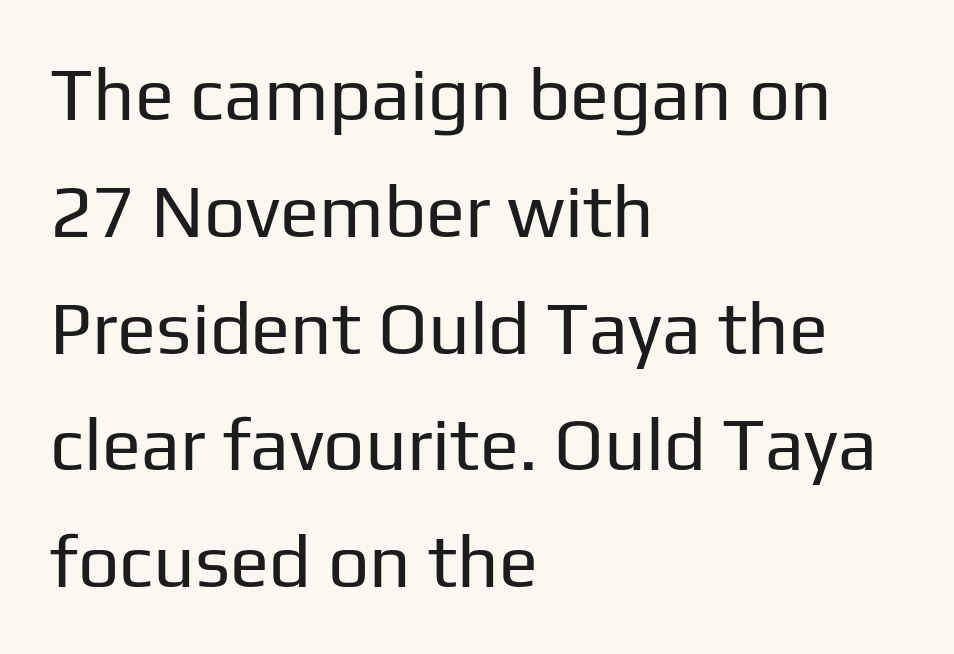
{"serif": "no", "italic": "no", "bold": "no", "weight": "regular", "width": "normal", "stroke_contrast": "low", "x_height": "medium", "monospaced": "no", "underline": "no", "align": "left", "line_spacing": "normal", "line_spacing_ratio": 1.6, "letter_spacing": "normal", "letter_spacing_em": 0.0, "glyph_px": 73}
